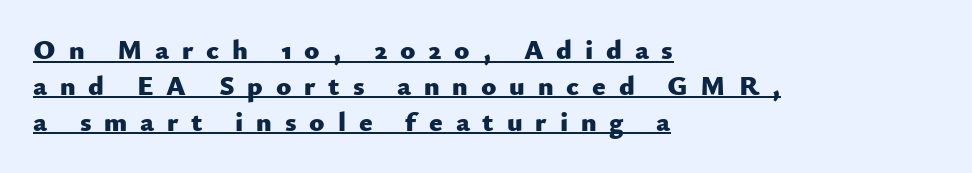
Designer's note — italics off, roman on. Set as a true bold cut, around the 700 mark. The letterforms stand isolated, each surrounded by extra space. Compared with undecorated copy, this sample adds a rule below the words.
